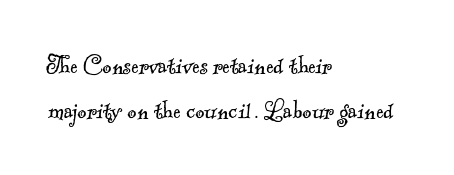
Q: Is the text bold? A: No.
Q: Is the typeface a serif or a sans-serif typeface? A: Serif.
Q: Is the text underlined? A: No.
Q: How is the paragraph aligned? A: Left-aligned.
Q: Is the spacing between letters normal or unusually wide? A: Normal.
Q: Is the spacing between lines tight, normal or loose? A: Normal.
Q: Width (condensed, normal, or wide)? A: Normal.
Q: x-height? A: Small.
Q: Monospaced? A: No.
